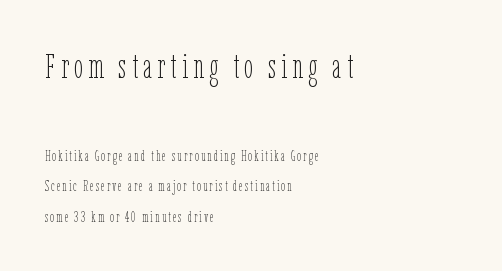
{"italic": "no", "bold": "no", "weight": "thin", "width": "condensed", "stroke_contrast": "low", "x_height": "medium", "monospaced": "no", "underline": "no", "align": "left", "line_spacing": "loose", "line_spacing_ratio": 2.19, "larger_block": "first", "size_ratio": 2.43, "glyph_px": 34}
